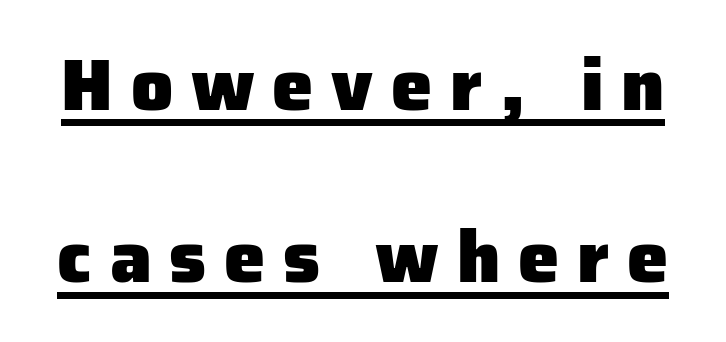
Q: Is the text bold? A: Yes.
Q: Is the text italic (slanted)? A: No, it is upright.
Q: Is the typeface a serif or a sans-serif typeface? A: Sans-serif.
Q: Is the text underlined? A: Yes.
Q: Is the spacing between letters normal or unusually wide? A: Unusually wide.
Q: Is the spacing between lines tight, normal or loose? A: Loose.
Q: Width (condensed, normal, or wide)? A: Normal.
Q: Stroke contrast? A: Low.
Q: x-height? A: Medium.
Q: Monospaced? A: No.
